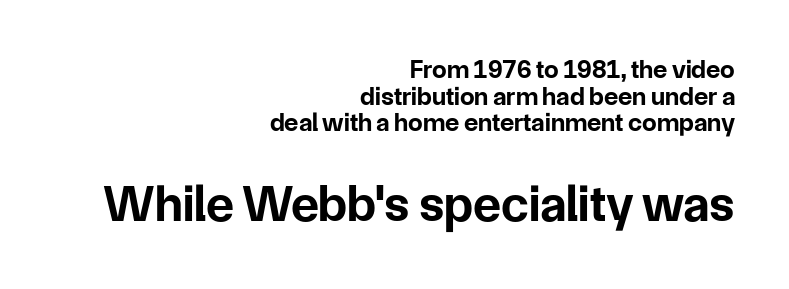
The image shows 51 px bold sans-serif type, upright; set right-aligned, tight line spacing (1.02x), normal letter spacing, not underlined; the second (bottom) block is 1.96x larger; low stroke contrast and a medium x-height.
